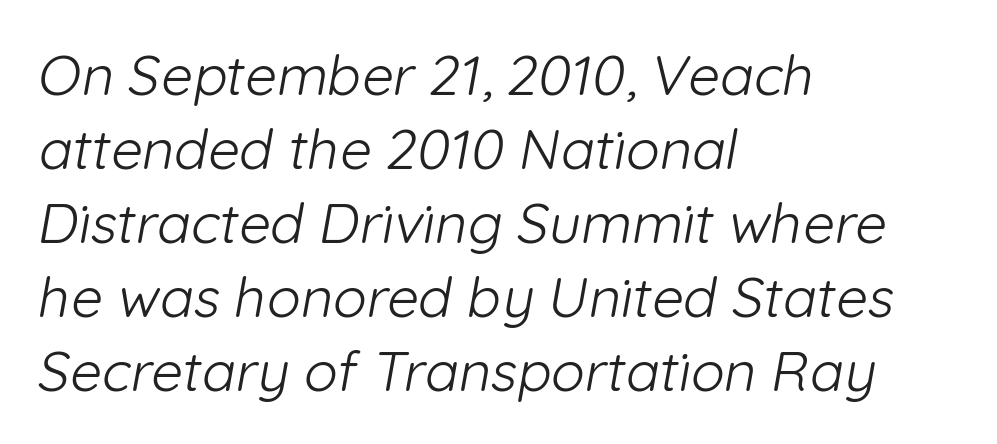
The image shows 56 px light sans-serif type; set left-aligned, normal line spacing (1.32x), normal letter spacing, not underlined; low stroke contrast and a medium x-height.
